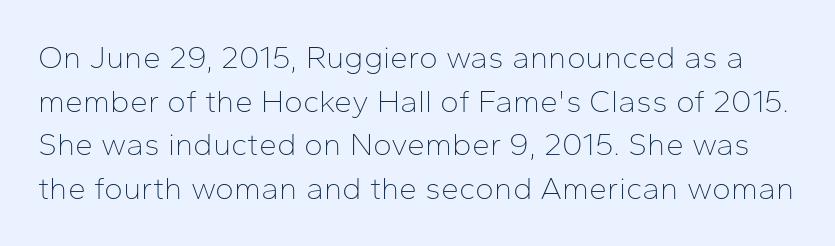
Whoever set this chose a conventional vertical rhythm. Underline: absent. Proportional: the letters do not fall into vertical columns. Students, note that the glyphs here touch the page at normal intervals. The passage shown is typeset with a sans-serif family.
